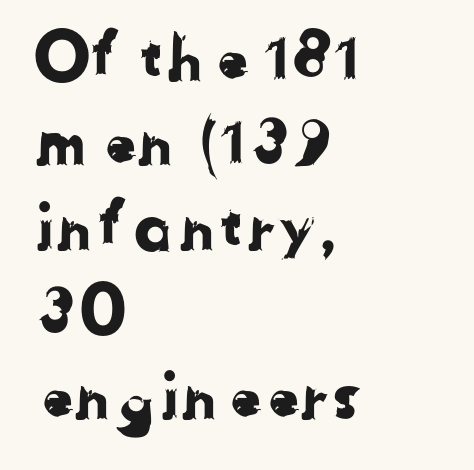
Reading down the column, the eye jumps a familiar distance to each next line. Alignment: flush left. A clean baseline with only descenders dipping below it. Is the letter spacing exaggerated? No — it looks like the ordinary default. This rendering employs a face without finishing strokes, i.e., a sans-serif. These lines are rendered in a variable-pitch font.
